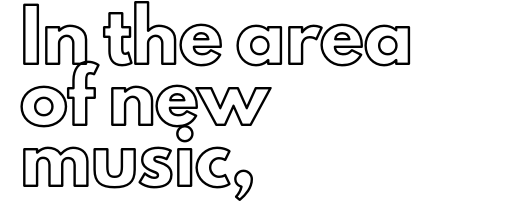
Q: Is the text italic (slanted)? A: No, it is upright.
Q: Is the text underlined? A: No.
Q: How is the paragraph aligned? A: Left-aligned.
Q: Is the spacing between letters normal or unusually wide? A: Normal.
Q: Is the spacing between lines tight, normal or loose? A: Normal.
Q: Width (condensed, normal, or wide)? A: Normal.
Q: x-height? A: Small.
Q: Monospaced? A: No.
